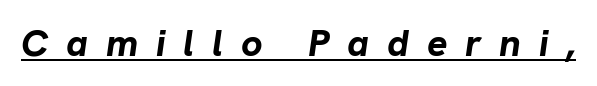
{"italic": "yes", "lean": "right", "slant_degrees": 8, "bold": "yes", "weight": "bold", "width": "normal", "stroke_contrast": "low", "x_height": "medium", "monospaced": "no", "underline": "yes", "letter_spacing": "wide", "letter_spacing_em": 0.47, "glyph_px": 38}
